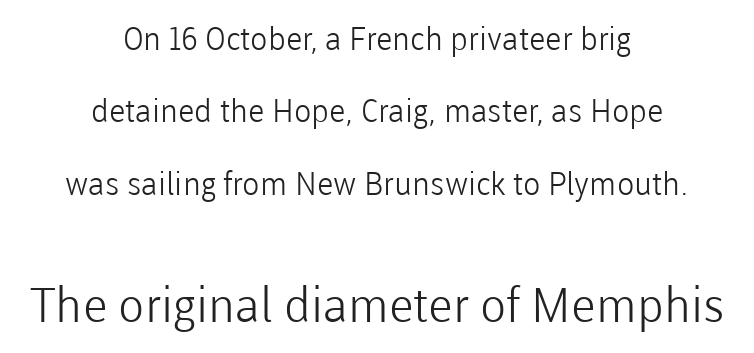
The face used here appears at its bigger size in the lower chunk. The letters carry no serifs — their stems end cleanly without finishing strokes. Standard letterfit; no display-style spreading of the glyphs. Honestly, the rows look like they've been pulled way apart. These lines stack symmetrically, like a column narrowing and widening about its center. Compared with a typical body face, this is equally light or lighter still.
